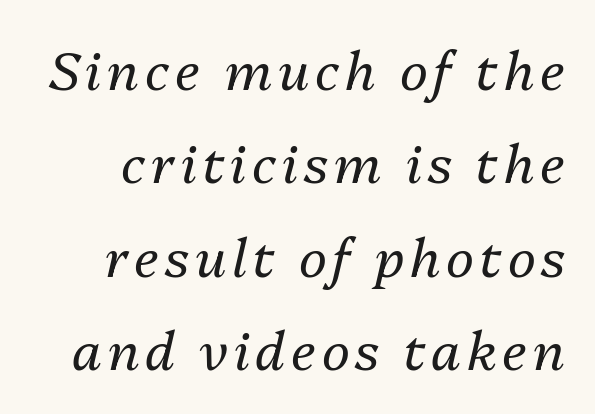
Q: Is the text bold? A: No.
Q: Is the text italic (slanted)? A: Yes, it leans right by about 13 degrees.
Q: Is the text underlined? A: No.
Q: Width (condensed, normal, or wide)? A: Normal.
Q: Stroke contrast? A: Medium.
Q: x-height? A: Medium.
Q: Monospaced? A: No.
